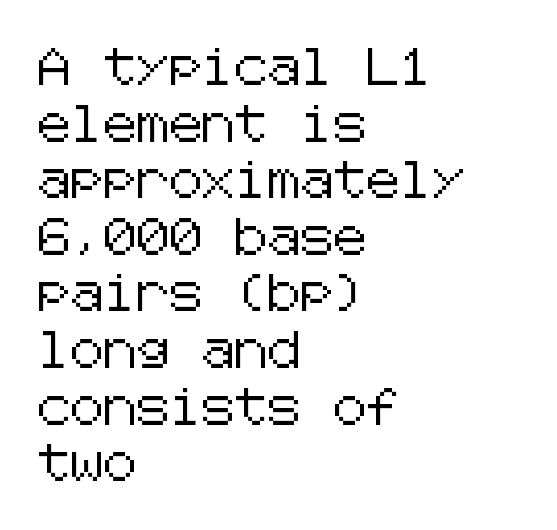
Q: Is the text italic (slanted)? A: No, it is upright.
Q: Is the typeface a serif or a sans-serif typeface? A: Sans-serif.
Q: Is the text underlined? A: No.
Q: How is the paragraph aligned? A: Left-aligned.
Q: Is the spacing between letters normal or unusually wide? A: Normal.
Q: Is the spacing between lines tight, normal or loose? A: Normal.
Q: Width (condensed, normal, or wide)? A: Normal.
Q: Stroke contrast? A: Low.
Q: x-height? A: Medium.
